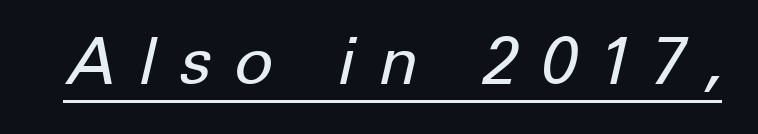
Q: Is the text bold? A: No.
Q: Is the text italic (slanted)? A: Yes, it leans right by about 12 degrees.
Q: Is the text underlined? A: Yes.
Q: Is the spacing between letters normal or unusually wide? A: Unusually wide.
Q: Width (condensed, normal, or wide)? A: Normal.
Q: Stroke contrast? A: Low.
Q: x-height? A: Medium.
Q: Monospaced? A: No.
